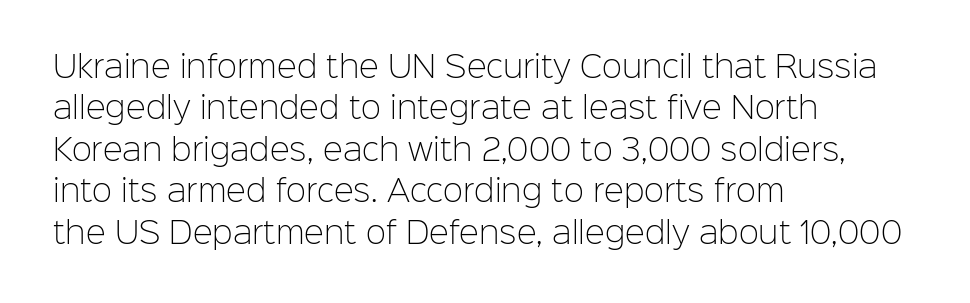
{"serif": "no", "italic": "no", "bold": "no", "weight": "light", "width": "normal", "stroke_contrast": "low", "x_height": "medium", "monospaced": "no", "underline": "no", "align": "left", "line_spacing": "normal", "line_spacing_ratio": 1.38, "letter_spacing": "normal", "letter_spacing_em": 0.0, "glyph_px": 30}
